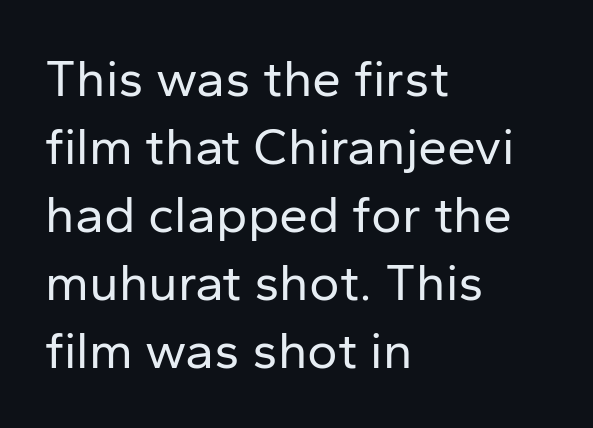
These lines stack with their left ends in a neat column. Students, note that the glyphs here touch the page at normal intervals. A bare baseline throughout the passage. Posture: straight, roman, zero tilt. The vertical gap from one line to the next is medium. The letters advance in unequal steps, a hallmark of proportional type.
